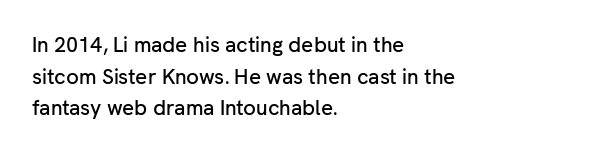
{"italic": "no", "underline": "no", "align": "left", "line_spacing": "normal", "line_spacing_ratio": 1.51, "letter_spacing": "normal", "letter_spacing_em": 0.0, "glyph_px": 21}
